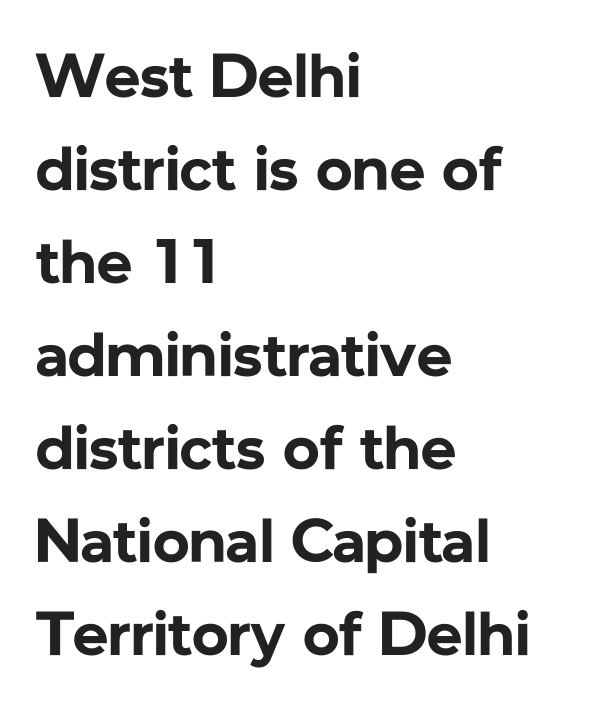
{"serif": "no", "italic": "no", "bold": "yes", "weight": "bold", "width": "normal", "stroke_contrast": "low", "x_height": "medium", "monospaced": "no", "underline": "no", "align": "left", "line_spacing": "normal", "line_spacing_ratio": 1.5, "letter_spacing": "normal", "letter_spacing_em": 0.0, "glyph_px": 62}
